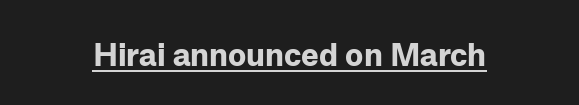
You can tell from the bare stems that sans-serif type was used. These lines carry a lot of weight — the face is fully bold. The letters sit at their default tracking, neither squeezed nor spread. Varying glyph widths throughout — classic text-font behaviour. Quick note: underline on.
